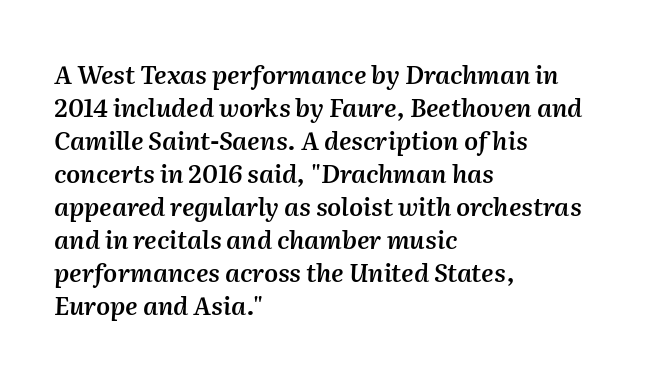
Q: Is the text bold? A: Semi-bold.
Q: Is the text italic (slanted)? A: Yes, it leans right by about 2 degrees.
Q: Is the text underlined? A: No.
Q: How is the paragraph aligned? A: Left-aligned.
Q: Is the spacing between letters normal or unusually wide? A: Normal.
Q: Is the spacing between lines tight, normal or loose? A: Normal.
